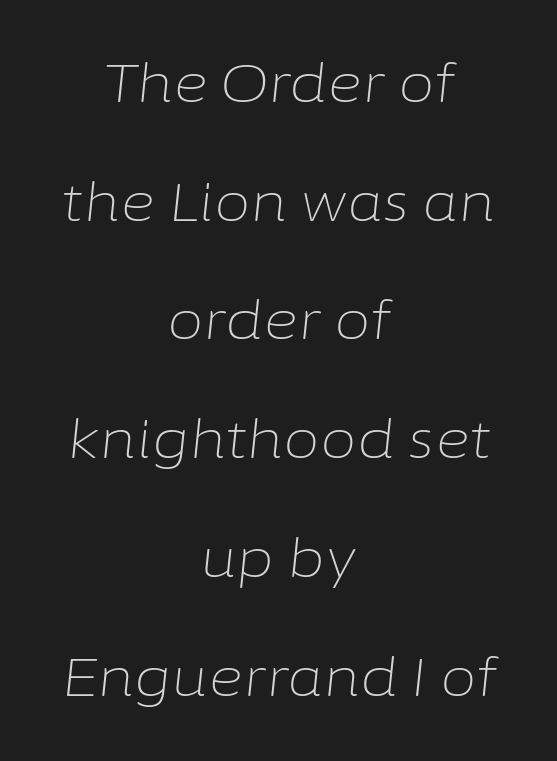
Q: Is the text bold? A: No.
Q: Is the text italic (slanted)? A: Yes, it leans right by about 6 degrees.
Q: Is the text underlined? A: No.
Q: How is the paragraph aligned? A: Centered.
Q: Is the spacing between letters normal or unusually wide? A: Normal.
Q: Is the spacing between lines tight, normal or loose? A: Loose.
Q: Width (condensed, normal, or wide)? A: Normal.
Q: Stroke contrast? A: Low.
Q: x-height? A: Medium.
Q: Monospaced? A: No.
